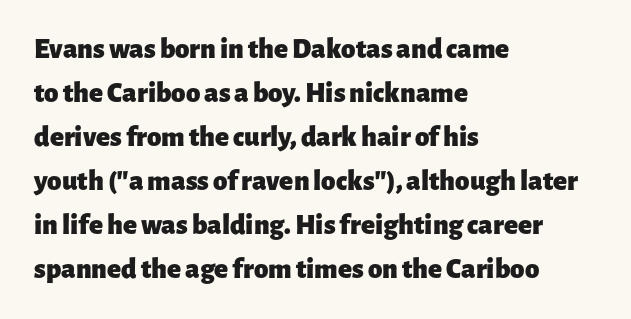
The image shows 29 px heavy sans-serif type, upright; set left-aligned, normal line spacing (1.52x), normal letter spacing, not underlined; low stroke contrast and a medium x-height.
